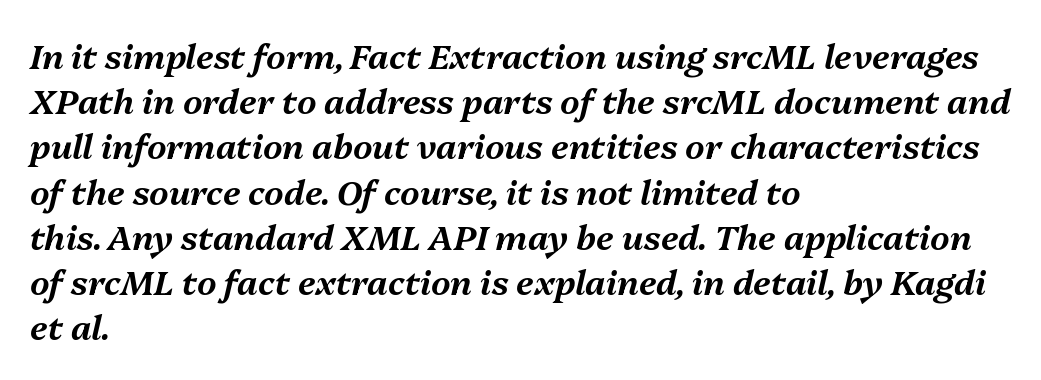
The designer left line spacing at the default. The line texture is even and compact thanks to regular tracking. The typesetter chose a ragged-right arrangement here. Lines of text with bare space underneath. Compared with ordinary roman type, these characters are visibly tilted. You could not count columns in this text — the font is proportionally spaced.
